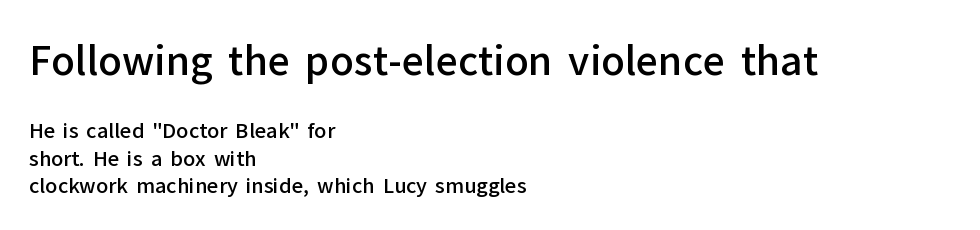
The image shows 39 px semibold sans-serif type, upright; set left-aligned, normal line spacing (1.38x), normal letter spacing, not underlined; the first (top) block is 1.95x larger; low stroke contrast and a medium x-height.
